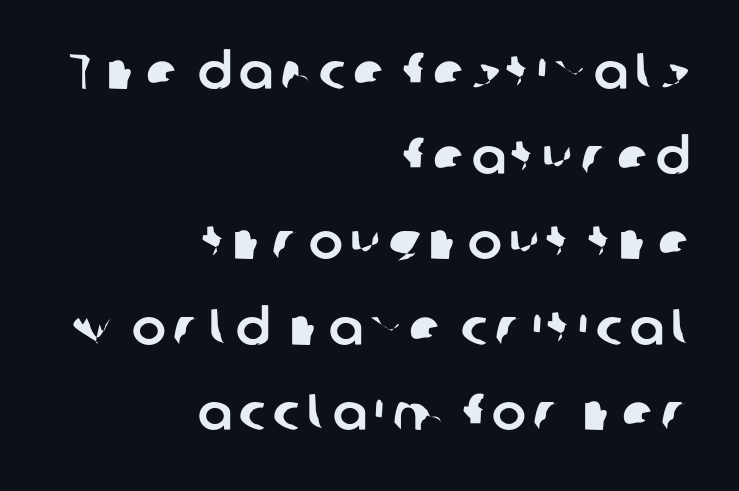
The image shows 51 px sans-serif type; set right-aligned, normal line spacing (1.67x), not underlined; low stroke contrast and a medium x-height.
